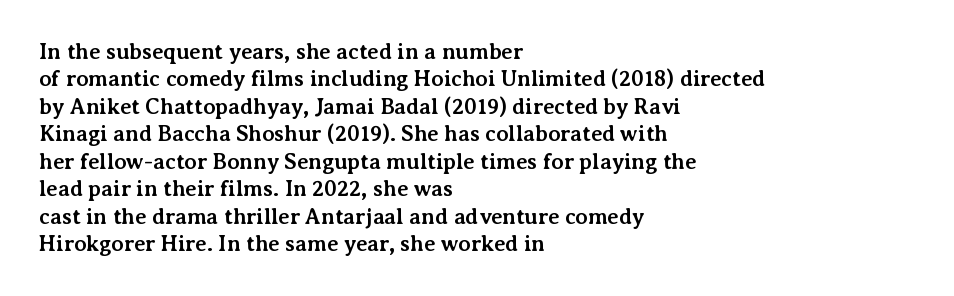
The image shows 22 px bold type, upright; set left-aligned, normal line spacing (1.25x), normal letter spacing, not underlined.
